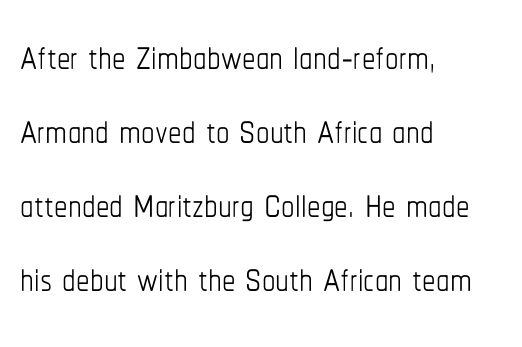
Letter spacing: default. Unbolded letterforms with no extra heft. The letters stand upright; this is a roman face. Lines of text with bare space underneath. Line beginnings align vertically; line endings do not. Note the varied advance widths — an 'i' is clearly narrower than an 'm'.
